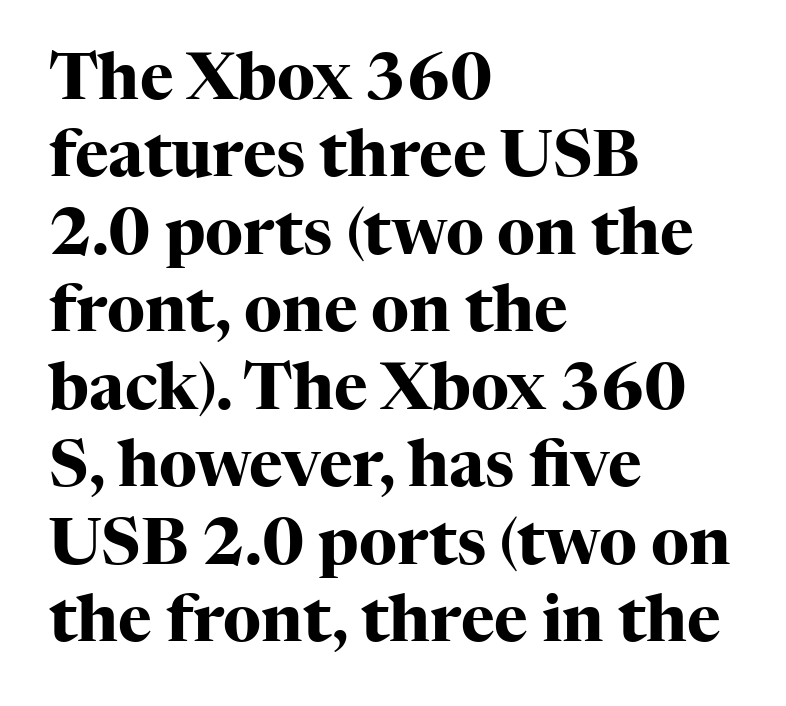
{"serif": "yes", "italic": "no", "bold": "yes", "weight": "heavy", "width": "normal", "stroke_contrast": "high", "x_height": "medium", "monospaced": "no", "underline": "no", "align": "left", "line_spacing_ratio": 1.21, "letter_spacing": "normal", "letter_spacing_em": 0.0, "glyph_px": 64}
